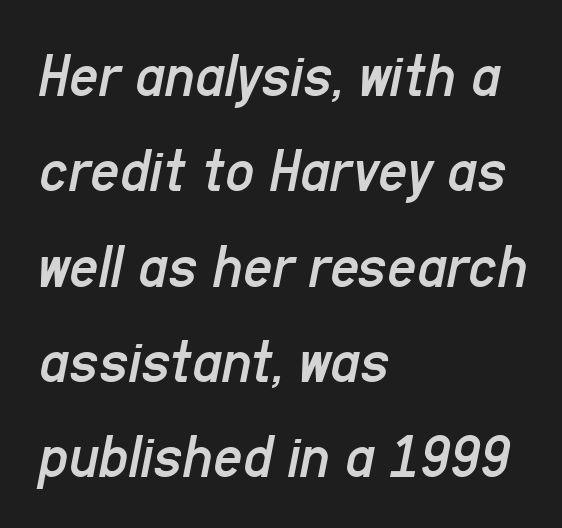
Q: Is the text bold? A: No.
Q: Is the text italic (slanted)? A: Yes, it leans right by about 11 degrees.
Q: Is the text underlined? A: No.
Q: How is the paragraph aligned? A: Left-aligned.
Q: Is the spacing between letters normal or unusually wide? A: Normal.
Q: Is the spacing between lines tight, normal or loose? A: Normal.
Q: Width (condensed, normal, or wide)? A: Condensed.
Q: Stroke contrast? A: Low.
Q: x-height? A: Medium.
Q: Monospaced? A: No.
